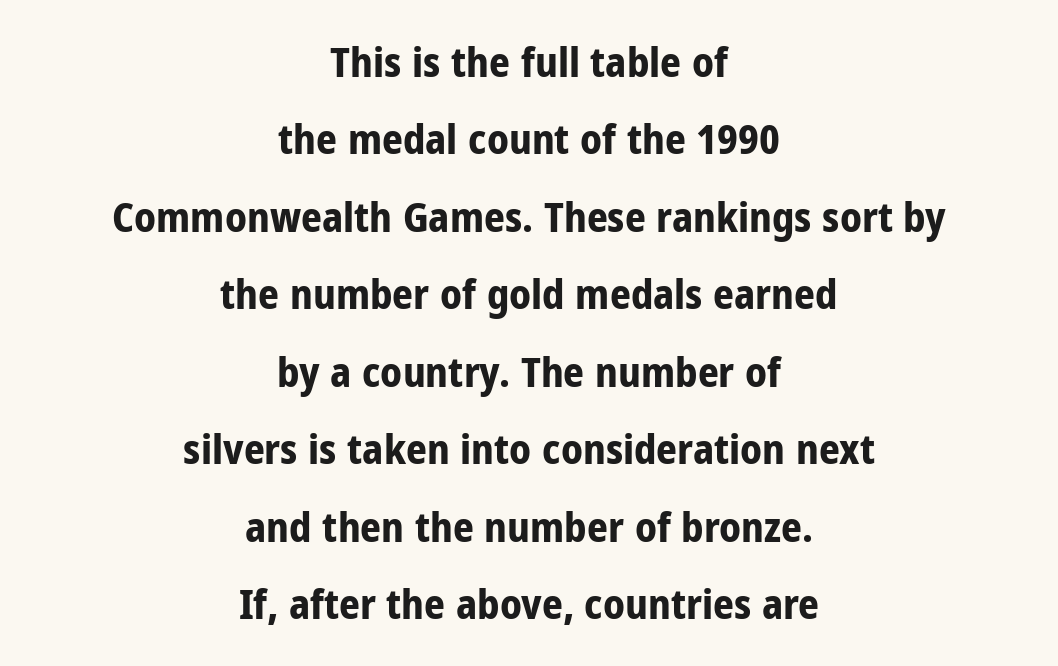
Clear beneath every line of the passage. You could call the tracking neutral — neither tight nor loose. Do the characters align in a grid? No, the font is proportional. This is sans-serif lettering, the kind often seen on screens and signage.
